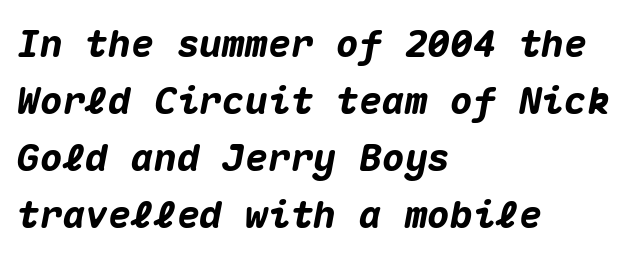
{"italic": "yes", "lean": "right", "slant_degrees": 10, "bold": "yes", "weight": "heavy", "width": "normal", "stroke_contrast": "medium", "x_height": "medium", "monospaced": "yes", "underline": "no", "align": "left", "line_spacing": "normal", "line_spacing_ratio": 1.5, "letter_spacing": "normal", "letter_spacing_em": 0.0, "glyph_px": 38}
